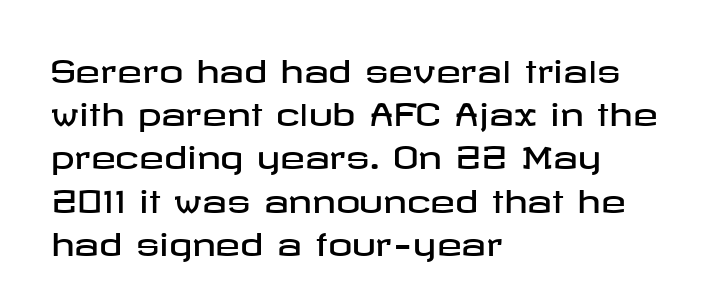
The image shows 30 px wide sans-serif type, upright; set left-aligned, normal line spacing (1.44x), normal letter spacing, not underlined; low stroke contrast and a medium x-height.
